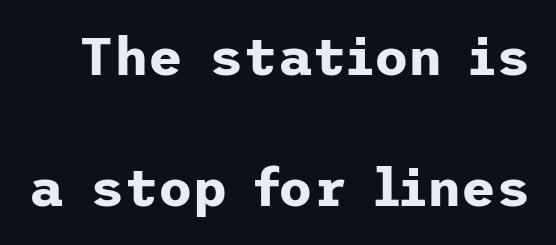
Successive baselines arrive slowly, with a big drop between each. What kind of face is this? One without serifs — a sans. Bold? Absolutely — the strokes are thick and heavy. Nobody touched the tracking dial on this one.
